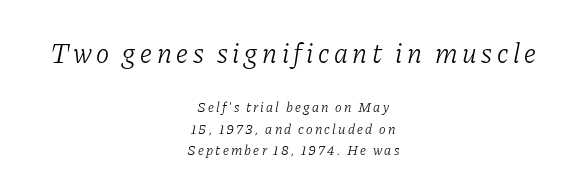
These lines stack symmetrically, like a column narrowing and widening about its center. Decoration check: the copy has no underline. The passage shown begins with its larger block and ends with its smaller one. Is this a fixed-width face? No — the glyphs have proportional, varying widths.
